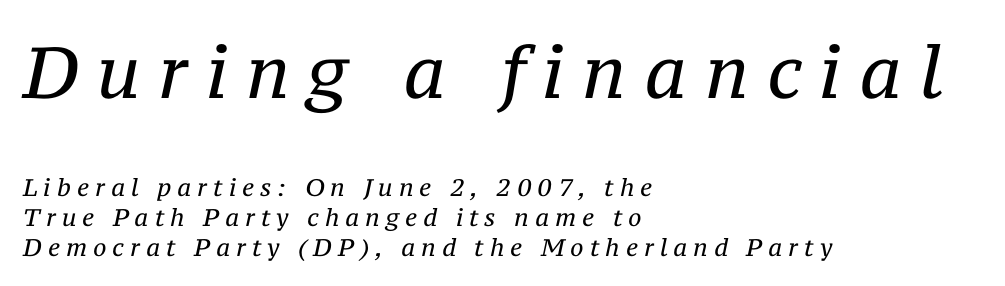
Words appear elongated and porous because spacing is wide. Here the designer chose a conventional face with non-uniform glyph widths. Large over small — that's the arrangement of the two blocks here. Heaviness? Minimal to ordinary, like unemphasized prose. Stroke terminals: seriffed.
